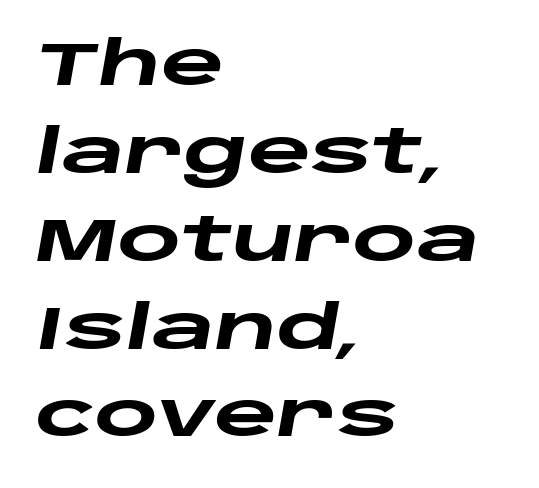
The image shows 61 px heavy, wide type, italic (leaning right); set left-aligned, normal line spacing (1.44x), normal letter spacing, not underlined; low stroke contrast and a large x-height.
